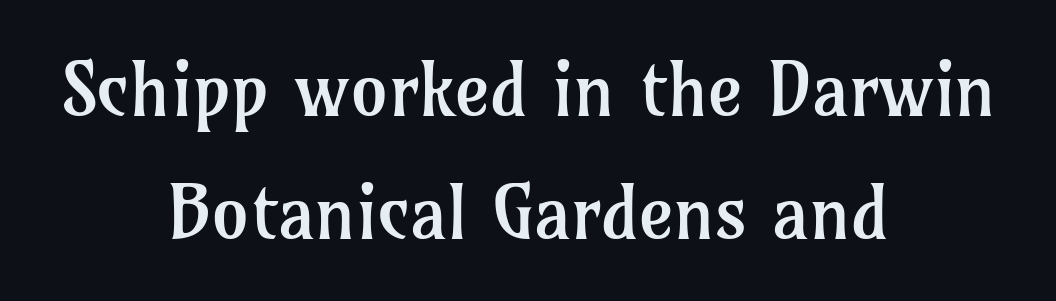
Does the type have serifs? Yes, each stem ends in a small foot. Notice how the stems are strictly vertical — no italics here. Weight class: somewhere from thin through regular. What stands out about the letter spacing? Nothing — it is the standard amount. Both edges are ragged and mirror each other, which tells us the setting is centered. Each row of text sits above clean, open space.
